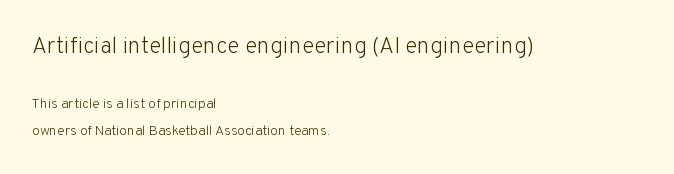
{"italic": "no", "bold": "no", "underline": "no", "align": "left", "line_spacing": "loose", "line_spacing_ratio": 1.94, "letter_spacing": "normal", "letter_spacing_em": 0.0, "larger_block": "first", "size_ratio": 1.64, "glyph_px": 23}
